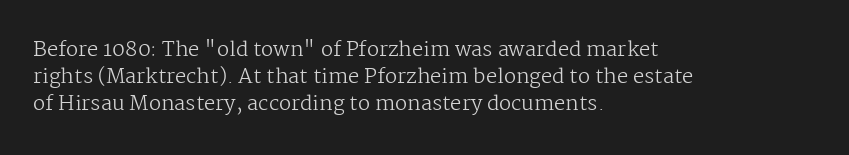
Q: Is the text bold? A: No.
Q: Is the text italic (slanted)? A: No, it is upright.
Q: Is the text underlined? A: No.
Q: How is the paragraph aligned? A: Left-aligned.
Q: Is the spacing between letters normal or unusually wide? A: Normal.
Q: Is the spacing between lines tight, normal or loose? A: Normal.
